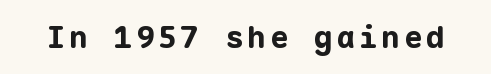
{"serif": "no", "italic": "no", "bold": "yes", "weight": "bold", "width": "normal", "stroke_contrast": "low", "x_height": "medium", "monospaced": "yes", "underline": "no", "glyph_px": 31}
